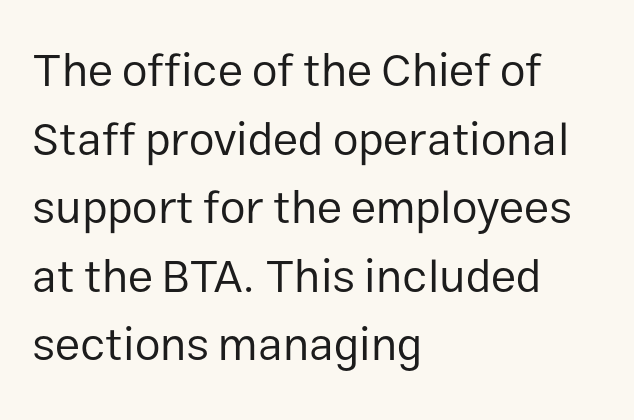
These lines keep a tight, regular rhythm from letter to letter. No word sits above an underline. The font sits on the lighter half of the weight spectrum, regular included. The rows are spaced the way most documents space them. The paragraph shown leans on its left margin.
